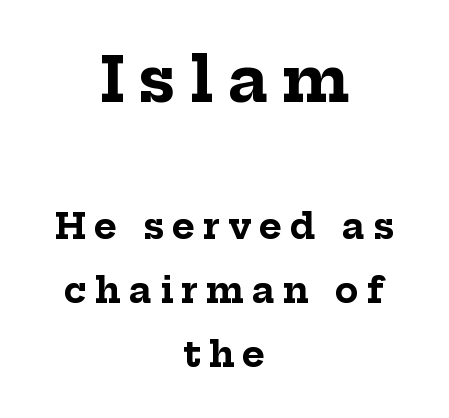
Descenders are the only things crossing below the line. The strokes are fattened all the way to bold. The specimen reads as upright at a glance. In terms of letterform style, serifs are clearly present.
